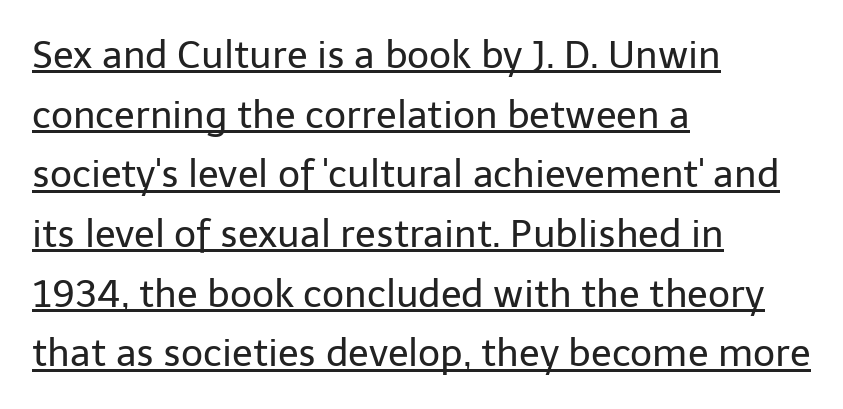
The image shows 38 px regular-weight sans-serif type, upright; set left-aligned, normal line spacing (1.57x), normal letter spacing, underlined; low stroke contrast and a medium x-height.
